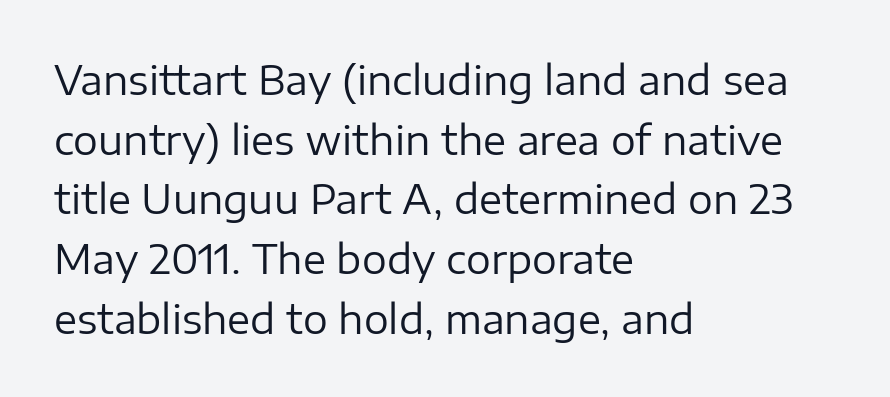
The image shows 39 px regular-weight sans-serif type, upright; set left-aligned, normal line spacing (1.53x), normal letter spacing, not underlined; low stroke contrast and a medium x-height.
